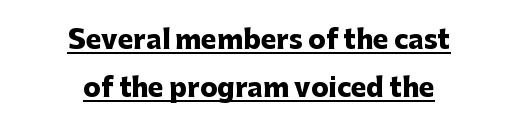
The letterforms sit shoulder to shoulder at normal distance. Neither beginnings nor endings align; midpoints do. Posture: straight, roman, zero tilt. You'd pick this weight for a headline — it's a proper bold. The glyphs are accompanied by a horizontal stroke just below them.
